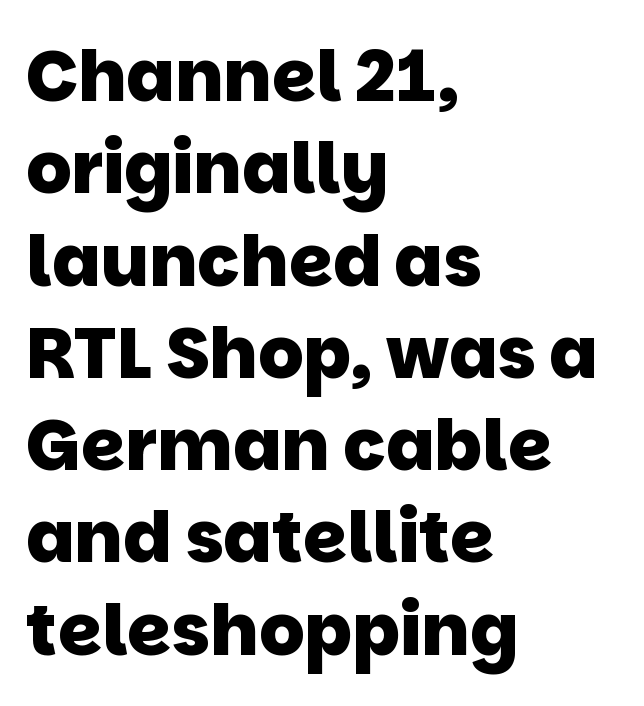
{"serif": "no", "bold": "yes", "weight": "heavy", "width": "normal", "stroke_contrast": "low", "x_height": "large", "monospaced": "no", "underline": "no", "align": "left", "line_spacing": "normal", "line_spacing_ratio": 1.3, "letter_spacing": "normal", "letter_spacing_em": 0.0, "glyph_px": 71}
